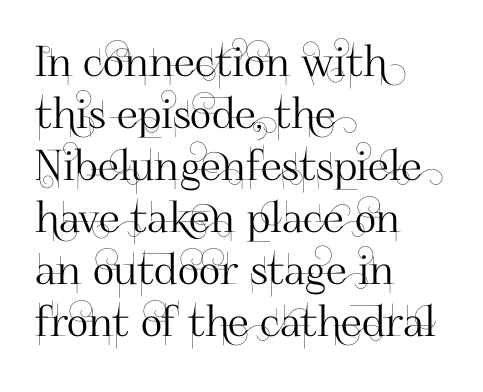
Q: Is the text italic (slanted)? A: No, it is upright.
Q: Is the typeface a serif or a sans-serif typeface? A: Sans-serif.
Q: Is the text underlined? A: No.
Q: How is the paragraph aligned? A: Left-aligned.
Q: Is the spacing between letters normal or unusually wide? A: Normal.
Q: Width (condensed, normal, or wide)? A: Normal.
Q: Stroke contrast? A: High.
Q: x-height? A: Small.
Q: Monospaced? A: No.
